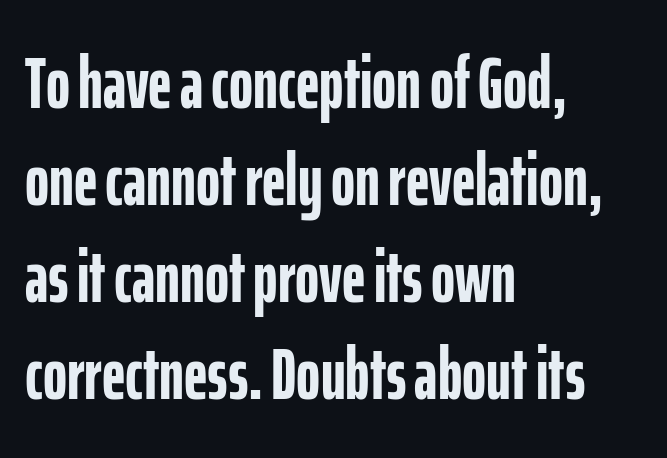
The letters advance in unequal steps, a hallmark of proportional type. These lines are composed in type without serifs. A clean baseline with only descenders dipping below it. Between one letter and the next there's only the usual sliver of space. Summary of weight: heavy, a full bold.
